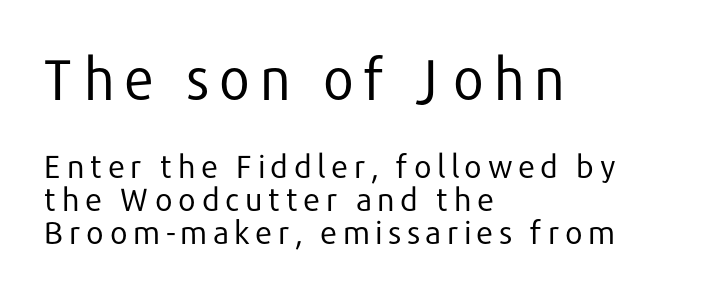
Stems and bowls with no extra thickness — not bold. If you squint, the top block still reads clearly — it's the larger of the two. Every row of glyphs begins at an identical x-position on the left. The space between consecutive lines is stingy. Unlike italic type, these characters show no tilt at all.
